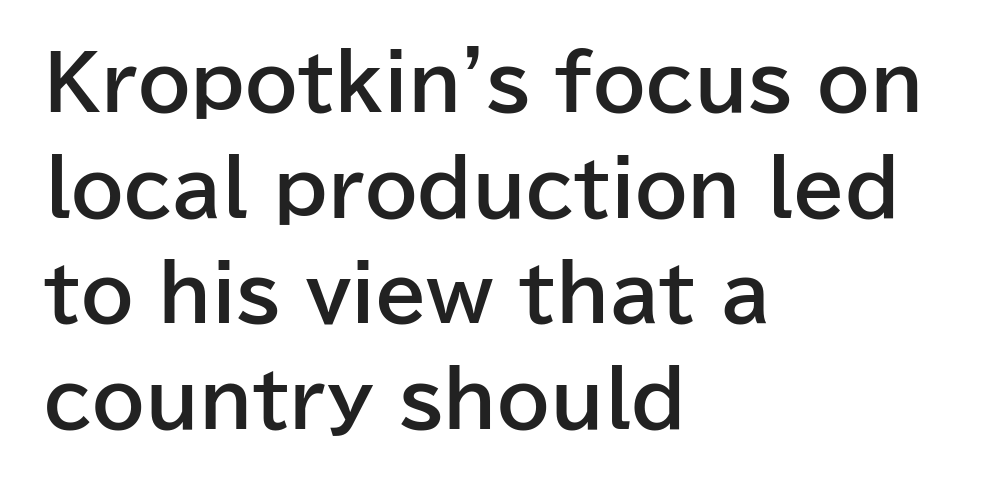
The image shows 75 px bold sans-serif type, upright; set left-aligned, normal line spacing (1.41x), normal letter spacing, not underlined; low stroke contrast and a medium x-height.
